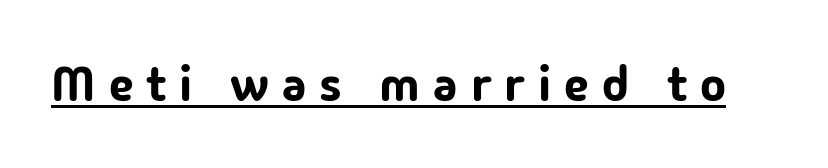
{"serif": "no", "italic": "no", "width": "normal", "stroke_contrast": "low", "x_height": "medium", "monospaced": "no", "underline": "yes", "letter_spacing": "wide", "letter_spacing_em": 0.27, "glyph_px": 49}
